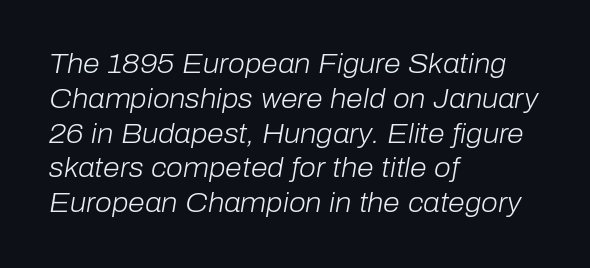
Q: Is the text bold? A: No.
Q: Is the text italic (slanted)? A: Yes, it leans right by about 10 degrees.
Q: Is the text underlined? A: No.
Q: How is the paragraph aligned? A: Left-aligned.
Q: Is the spacing between letters normal or unusually wide? A: Normal.
Q: Is the spacing between lines tight, normal or loose? A: Normal.
